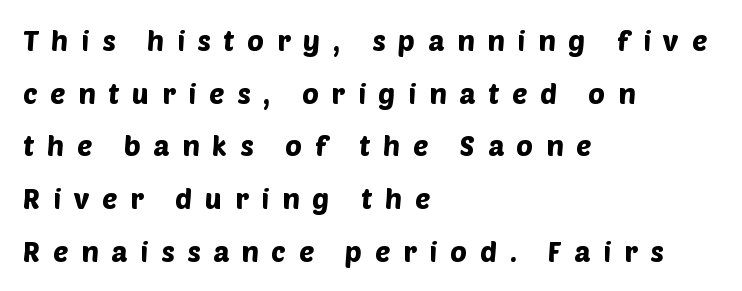
{"serif": "no", "width": "normal", "stroke_contrast": "low", "x_height": "large", "monospaced": "no", "underline": "no", "align": "left", "line_spacing_ratio": 1.88, "letter_spacing": "wide", "letter_spacing_em": 0.46, "glyph_px": 28}
